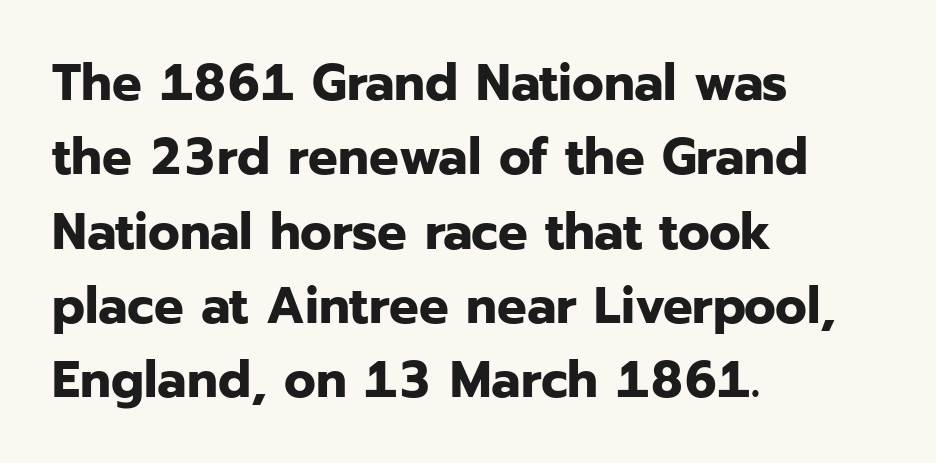
The image shows 52 px bold sans-serif type, upright; set left-aligned, normal line spacing (1.43x), normal letter spacing, not underlined; low stroke contrast and a medium x-height.
